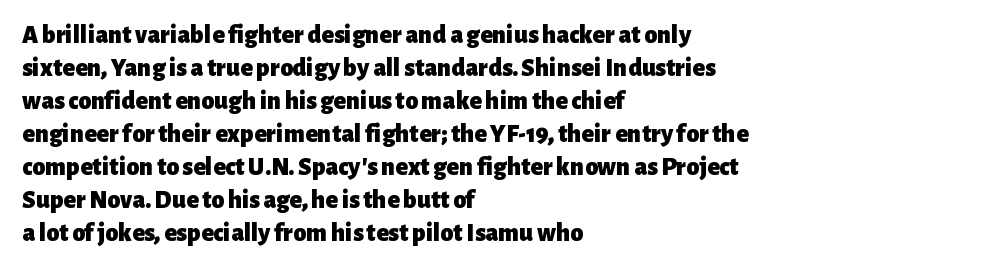
The image shows 26 px bold type, upright; set left-aligned, normal line spacing (1.27x), normal letter spacing, not underlined.
